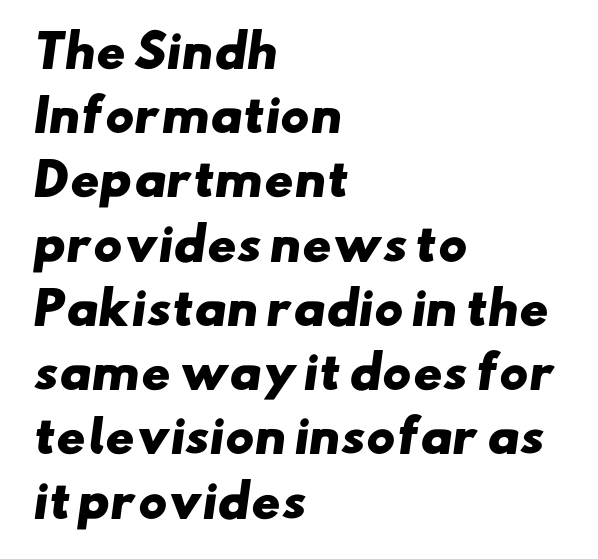
The image shows 44 px heavy, wide sans-serif type; set left-aligned, normal line spacing (1.46x), normal letter spacing, not underlined; low stroke contrast and a small x-height.
